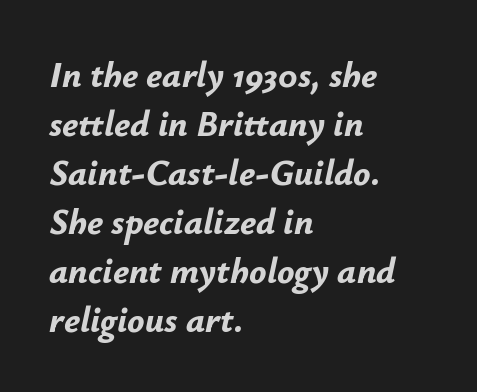
The image shows 36 px bold type, italic (leaning right); set left-aligned, normal line spacing (1.36x), normal letter spacing, not underlined; low stroke contrast and a small x-height.
